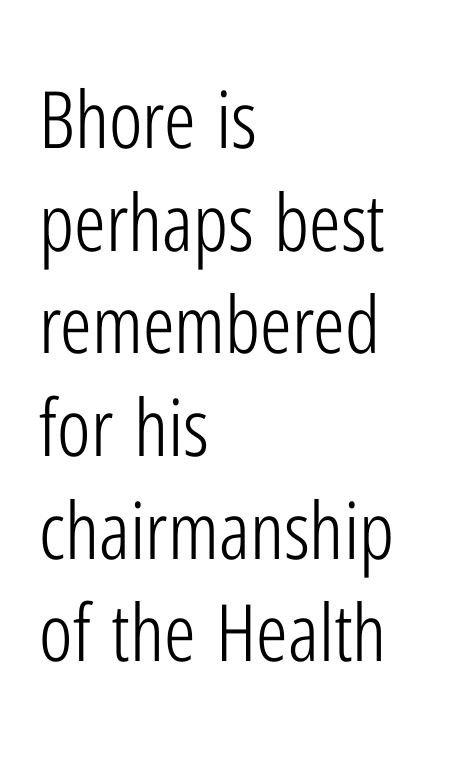
Q: Is the text bold? A: No.
Q: Is the text italic (slanted)? A: No, it is upright.
Q: Is the typeface a serif or a sans-serif typeface? A: Sans-serif.
Q: Is the text underlined? A: No.
Q: How is the paragraph aligned? A: Left-aligned.
Q: Is the spacing between letters normal or unusually wide? A: Normal.
Q: Is the spacing between lines tight, normal or loose? A: Normal.
Q: Width (condensed, normal, or wide)? A: Condensed.
Q: Stroke contrast? A: Low.
Q: x-height? A: Medium.
Q: Monospaced? A: No.
